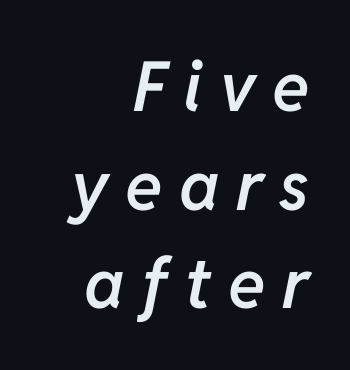
{"italic": "yes", "lean": "right", "slant_degrees": 11, "bold": "semi", "weight": "semibold", "width": "normal", "stroke_contrast": "low", "x_height": "medium", "monospaced": "no", "underline": "no", "align": "right", "line_spacing": "normal", "line_spacing_ratio": 1.43, "letter_spacing": "wide", "letter_spacing_em": 0.24, "glyph_px": 69}
